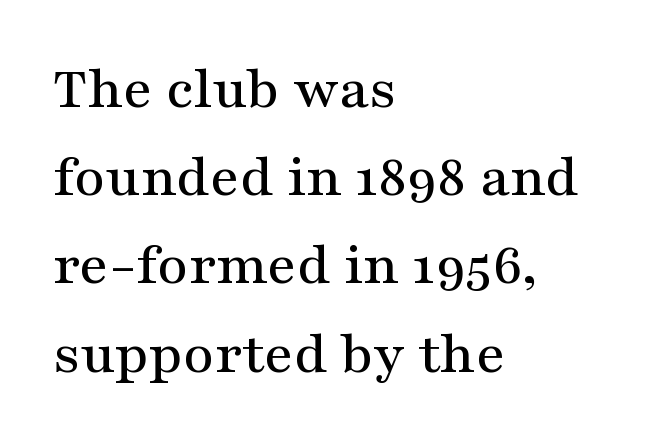
Q: Is the text italic (slanted)? A: No, it is upright.
Q: Is the typeface a serif or a sans-serif typeface? A: Serif.
Q: Is the text underlined? A: No.
Q: How is the paragraph aligned? A: Left-aligned.
Q: Is the spacing between letters normal or unusually wide? A: Normal.
Q: Is the spacing between lines tight, normal or loose? A: Normal.
Q: Width (condensed, normal, or wide)? A: Wide.
Q: Stroke contrast? A: Medium.
Q: x-height? A: Medium.
Q: Monospaced? A: No.
